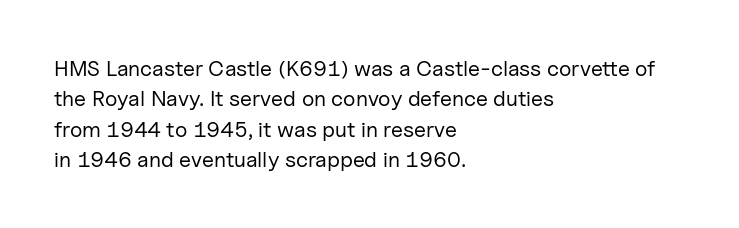
Q: Is the text bold? A: No.
Q: Is the text italic (slanted)? A: No, it is upright.
Q: Is the text underlined? A: No.
Q: How is the paragraph aligned? A: Left-aligned.
Q: Is the spacing between letters normal or unusually wide? A: Normal.
Q: Is the spacing between lines tight, normal or loose? A: Normal.
